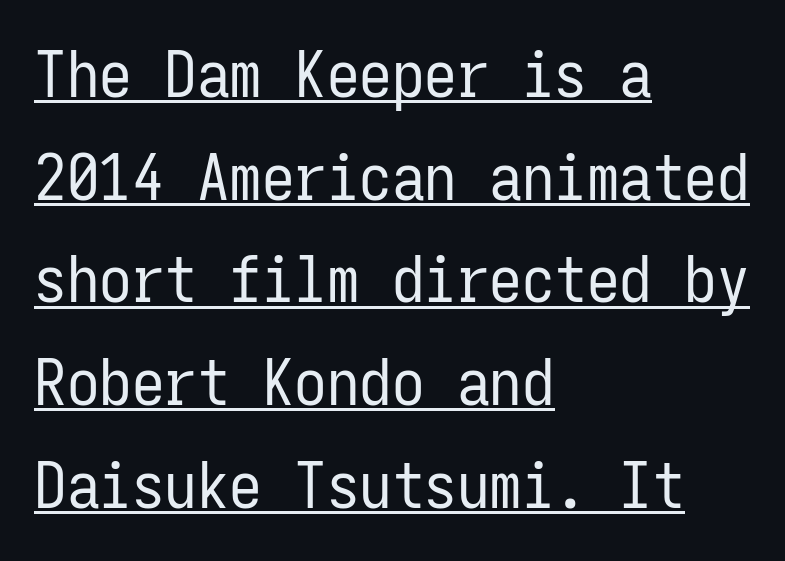
Q: Is the text bold? A: No.
Q: Is the text italic (slanted)? A: No, it is upright.
Q: Is the typeface a serif or a sans-serif typeface? A: Sans-serif.
Q: Is the text underlined? A: Yes.
Q: How is the paragraph aligned? A: Left-aligned.
Q: Is the spacing between letters normal or unusually wide? A: Normal.
Q: Is the spacing between lines tight, normal or loose? A: Normal.
Q: Width (condensed, normal, or wide)? A: Condensed.
Q: Stroke contrast? A: Low.
Q: x-height? A: Medium.
Q: Monospaced? A: Yes.
